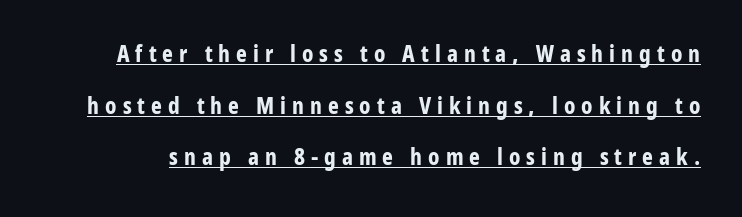
Q: Is the text bold? A: Yes.
Q: Is the text italic (slanted)? A: No, it is upright.
Q: Is the text underlined? A: Yes.
Q: Is the spacing between letters normal or unusually wide? A: Unusually wide.
Q: Is the spacing between lines tight, normal or loose? A: Loose.
